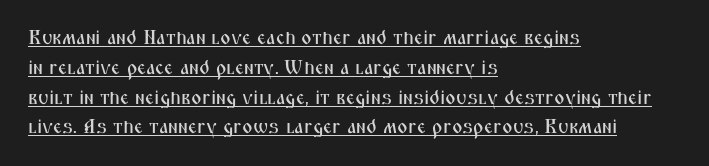
{"italic": "no", "underline": "yes", "align": "left", "line_spacing": "normal", "line_spacing_ratio": 1.49, "letter_spacing": "normal", "letter_spacing_em": 0.0, "glyph_px": 20}
